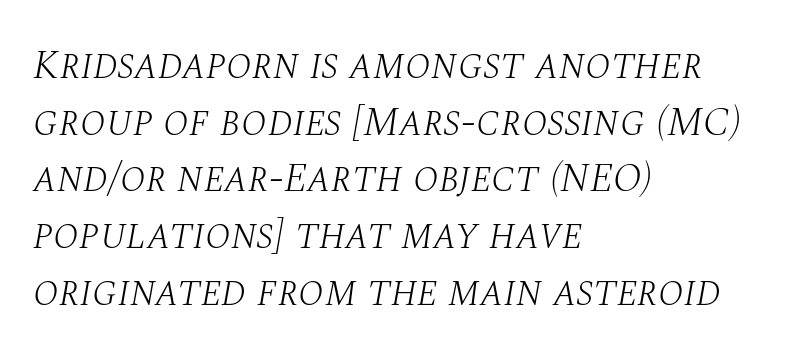
Regular leading. The ragged edge is on the right, which tells us the setting is flush left. The gap between lines stays unmarked. What stands out about the letter spacing? Nothing — it is the standard amount. This sample uses an oblique cut, with every glyph tilted off the vertical. The font family rendered here belongs to the serif group.
